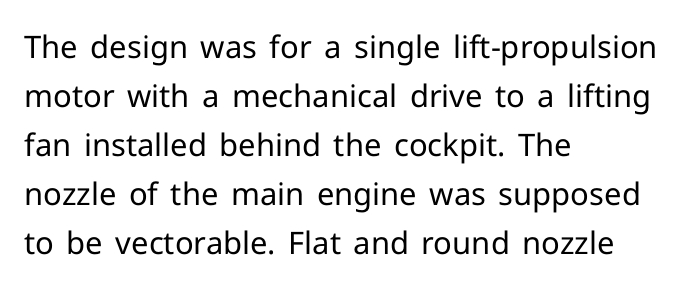
The image shows 31 px regular-weight sans-serif type, upright; set left-aligned, normal line spacing (1.58x), normal letter spacing, not underlined; low stroke contrast and a medium x-height.
